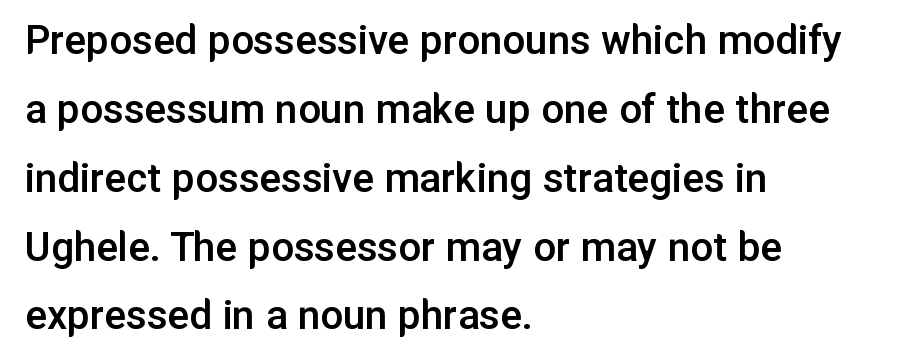
The image shows 45 px semibold sans-serif type, upright; set left-aligned, normal line spacing (1.53x), normal letter spacing, not underlined; low stroke contrast and a medium x-height.
